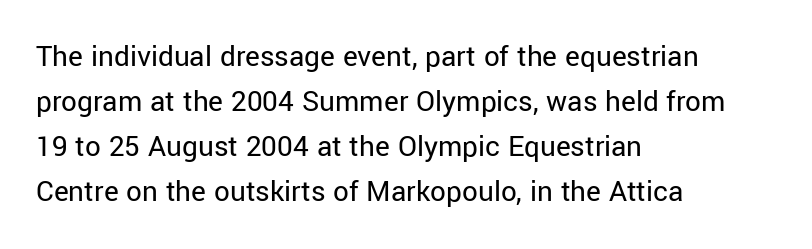
Q: Is the text bold? A: No.
Q: Is the text italic (slanted)? A: No, it is upright.
Q: Is the typeface a serif or a sans-serif typeface? A: Sans-serif.
Q: Is the text underlined? A: No.
Q: How is the paragraph aligned? A: Left-aligned.
Q: Is the spacing between letters normal or unusually wide? A: Normal.
Q: Is the spacing between lines tight, normal or loose? A: Normal.
Q: Width (condensed, normal, or wide)? A: Normal.
Q: Stroke contrast? A: Low.
Q: x-height? A: Medium.
Q: Monospaced? A: No.
